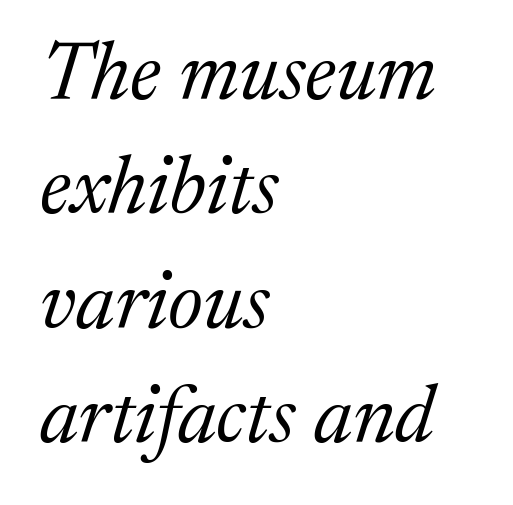
The image shows 80 px regular-weight serif type, italic (leaning right); set left-aligned, normal line spacing (1.43x), normal letter spacing, not underlined; medium stroke contrast and a medium x-height.
